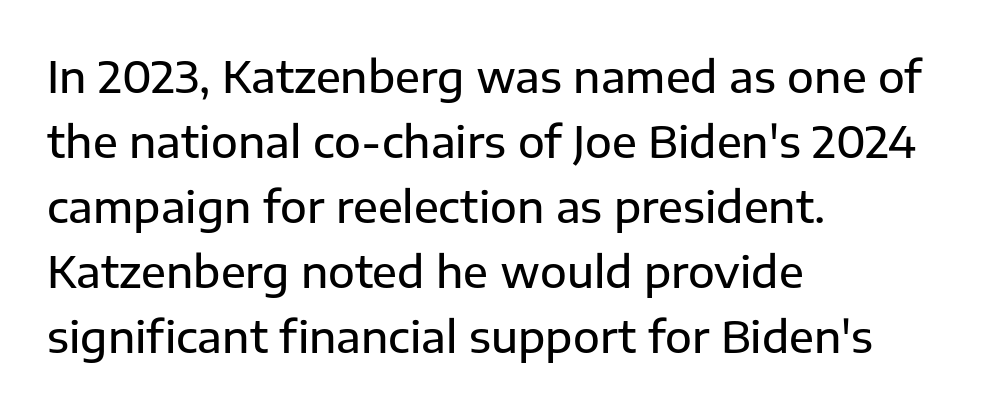
The image shows 44 px sans-serif type, upright; set left-aligned, normal line spacing (1.48x), normal letter spacing, not underlined; low stroke contrast and a medium x-height.
